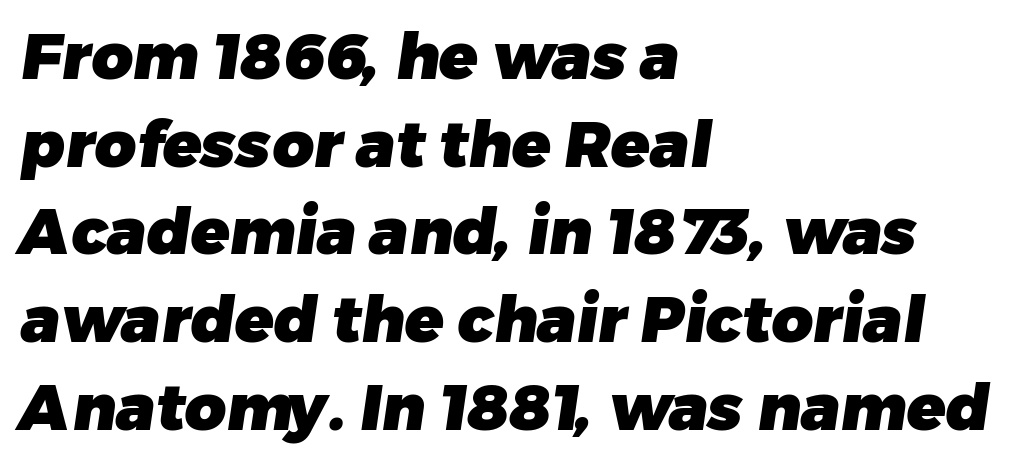
Rows of type keep a routine distance in the vertical direction. The strip under each line holds only bare page. Horizontally, the lines are justified to the leading edge only. The letters carry no serifs — their stems end cleanly without finishing strokes. Words appear dense and cohesive because spacing is normal. Thick stems and heavy bowls — unmistakably bold.
